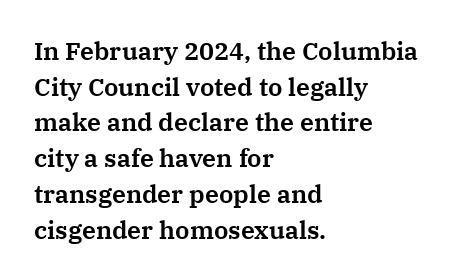
{"italic": "no", "underline": "no", "align": "left", "line_spacing": "normal", "line_spacing_ratio": 1.43, "letter_spacing": "normal", "letter_spacing_em": 0.0, "glyph_px": 25}
